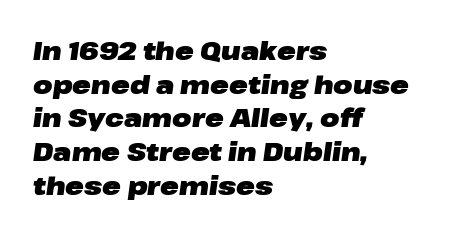
The image shows 25 px bold type, italic (leaning right); set left-aligned, normal line spacing (1.35x), normal letter spacing, not underlined.
